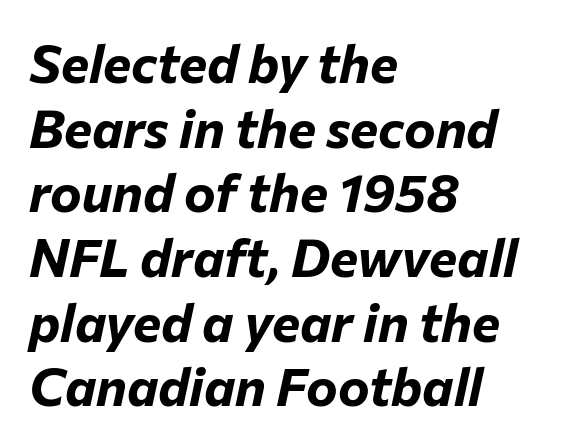
Q: Is the text bold? A: Yes.
Q: Is the text italic (slanted)? A: Yes, it leans right by about 12 degrees.
Q: Is the text underlined? A: No.
Q: How is the paragraph aligned? A: Left-aligned.
Q: Is the spacing between letters normal or unusually wide? A: Normal.
Q: Width (condensed, normal, or wide)? A: Normal.
Q: Stroke contrast? A: Low.
Q: x-height? A: Medium.
Q: Monospaced? A: No.
